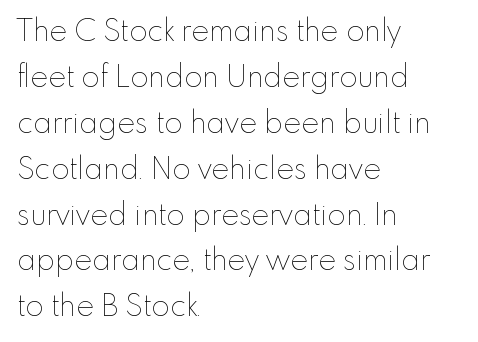
{"italic": "no", "bold": "no", "weight": "thin", "width": "normal", "stroke_contrast": "low", "x_height": "small", "monospaced": "no", "underline": "no", "align": "left", "line_spacing": "normal", "line_spacing_ratio": 1.53, "letter_spacing": "normal", "letter_spacing_em": 0.0, "glyph_px": 30}
